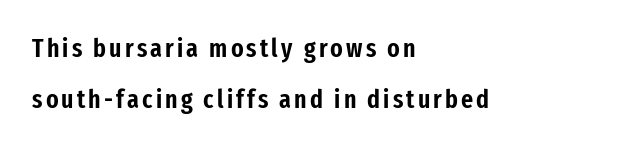
The image shows 26 px text type, upright; set left-aligned, loose line spacing (1.98x), not underlined.
